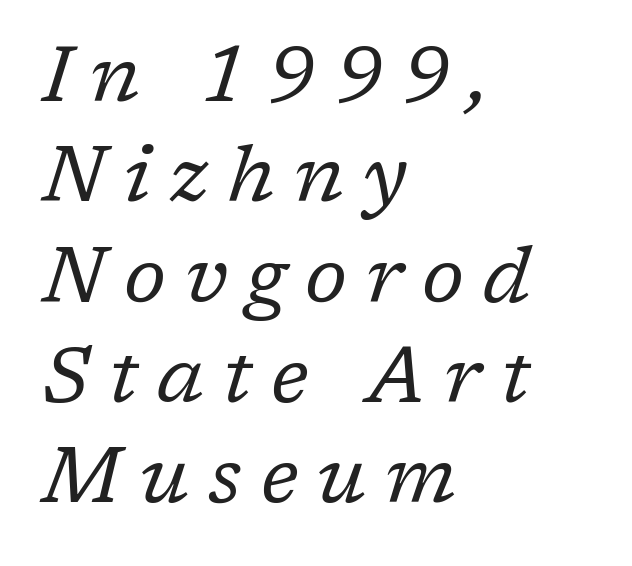
Q: Is the text bold? A: No.
Q: Is the text italic (slanted)? A: Yes, it leans right by about 17 degrees.
Q: Is the typeface a serif or a sans-serif typeface? A: Serif.
Q: Is the text underlined? A: No.
Q: How is the paragraph aligned? A: Left-aligned.
Q: Is the spacing between letters normal or unusually wide? A: Unusually wide.
Q: Is the spacing between lines tight, normal or loose? A: Normal.
Q: Width (condensed, normal, or wide)? A: Normal.
Q: Stroke contrast? A: Low.
Q: x-height? A: Medium.
Q: Monospaced? A: No.
